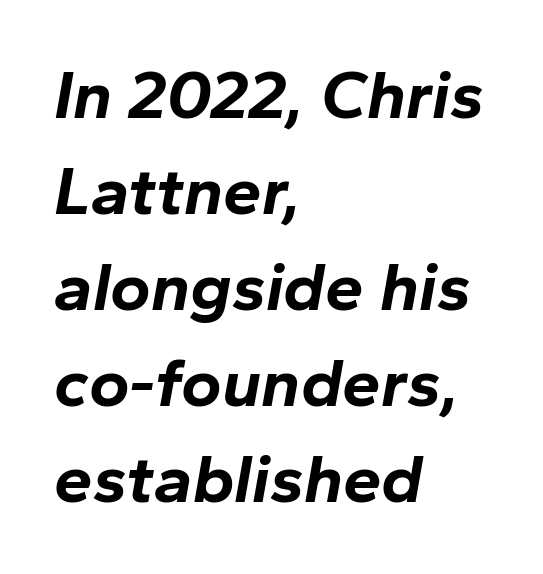
Q: Is the text bold? A: Yes.
Q: Is the text italic (slanted)? A: Yes, it leans right by about 10 degrees.
Q: Is the text underlined? A: No.
Q: How is the paragraph aligned? A: Left-aligned.
Q: Is the spacing between letters normal or unusually wide? A: Normal.
Q: Is the spacing between lines tight, normal or loose? A: Normal.
Q: Width (condensed, normal, or wide)? A: Normal.
Q: Stroke contrast? A: Low.
Q: x-height? A: Medium.
Q: Monospaced? A: No.
